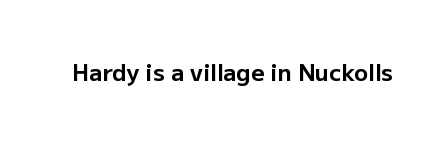
The image shows 23 px bold type, upright; set normal letter spacing, not underlined.
